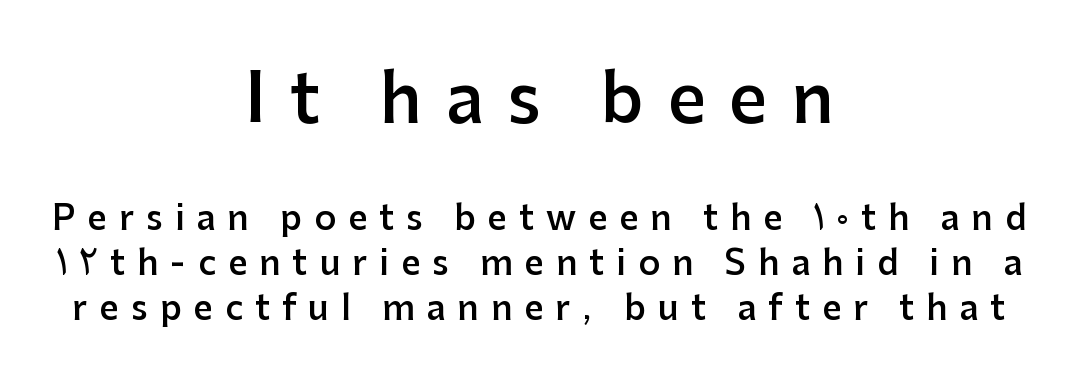
{"serif": "no", "italic": "no", "bold": "semi", "weight": "semibold", "width": "normal", "stroke_contrast": "low", "x_height": "medium", "monospaced": "no", "underline": "no", "align": "center", "line_spacing": "normal", "line_spacing_ratio": 1.33, "letter_spacing": "wide", "letter_spacing_em": 0.35, "larger_block": "first", "size_ratio": 1.97, "glyph_px": 67}
